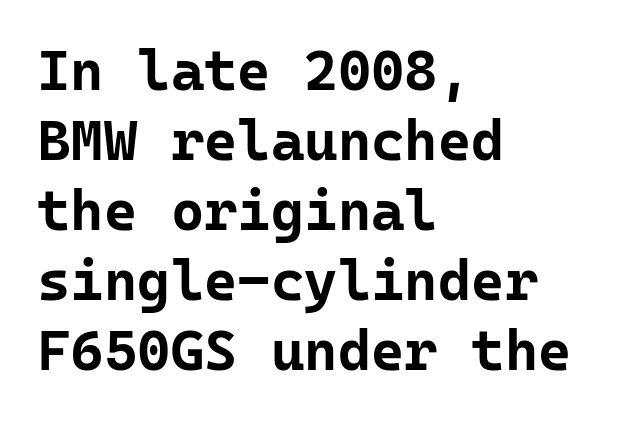
Thick stems and heavy bowls — unmistakably bold. Every row of glyphs begins at an identical x-position on the left. A typesetter would call this monospace, since all characters share one set width. Descender tails drop into unmarked territory.
